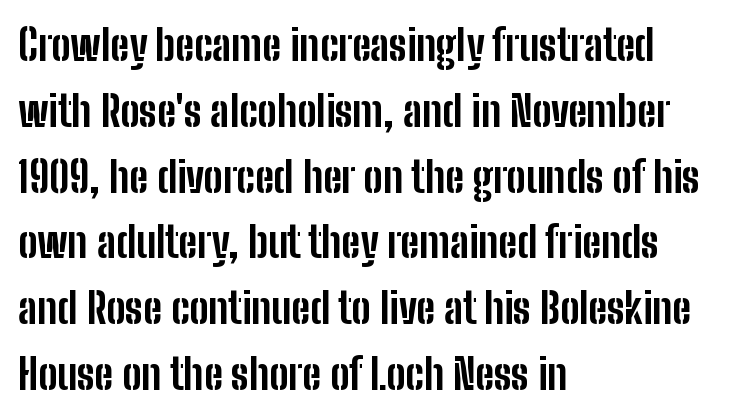
{"serif": "no", "italic": "no", "bold": "yes", "weight": "bold", "width": "condensed", "stroke_contrast": "low", "x_height": "medium", "monospaced": "no", "underline": "no", "align": "left", "line_spacing": "normal", "line_spacing_ratio": 1.53, "letter_spacing": "normal", "letter_spacing_em": 0.0, "glyph_px": 43}
